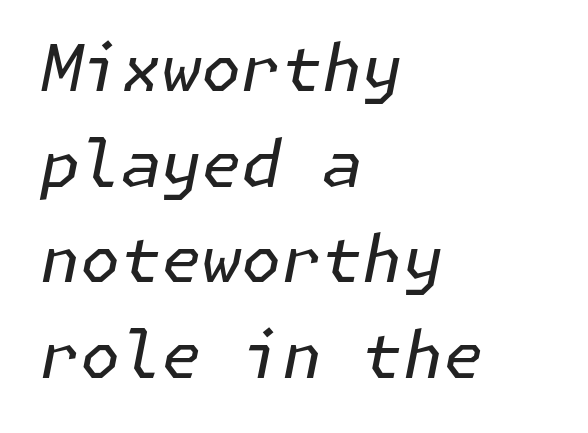
{"italic": "yes", "lean": "right", "slant_degrees": 11, "bold": "no", "weight": "regular", "width": "normal", "stroke_contrast": "low", "x_height": "medium", "underline": "no", "align": "left", "line_spacing": "normal", "line_spacing_ratio": 1.47, "letter_spacing": "normal", "letter_spacing_em": 0.0, "glyph_px": 65}
